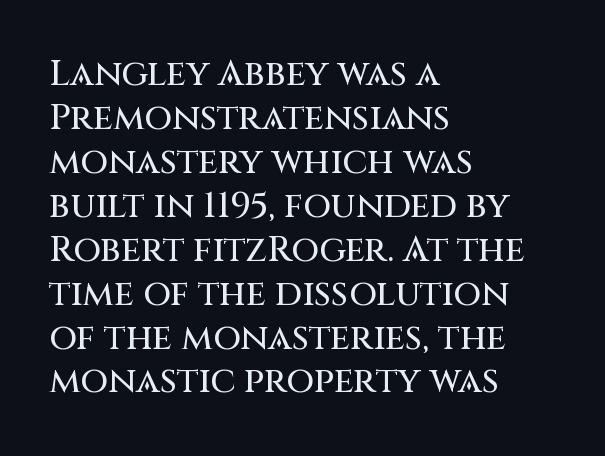
The image shows 36 px sans-serif type, upright; set left-aligned, line spacing 1.22x, normal letter spacing, not underlined; medium stroke contrast and a large x-height.
